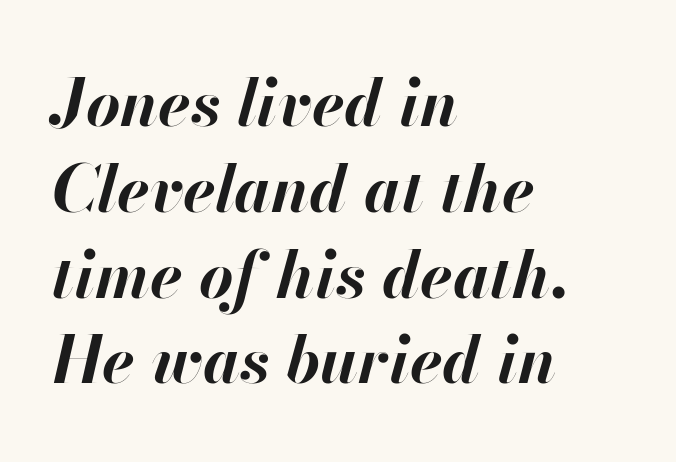
{"italic": "yes", "lean": "right", "slant_degrees": 13, "bold": "yes", "weight": "bold", "width": "normal", "stroke_contrast": "high", "x_height": "small", "monospaced": "no", "underline": "no", "align": "left", "line_spacing": "normal", "line_spacing_ratio": 1.3, "letter_spacing": "normal", "letter_spacing_em": 0.0, "glyph_px": 66}
